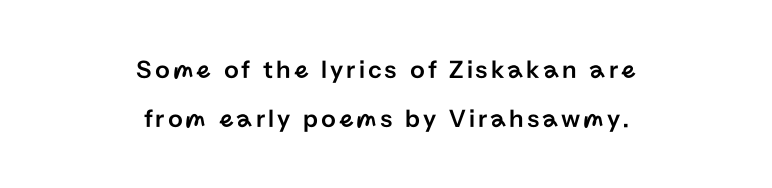
Q: Is the text italic (slanted)? A: No, it is upright.
Q: Is the text underlined? A: No.
Q: How is the paragraph aligned? A: Centered.
